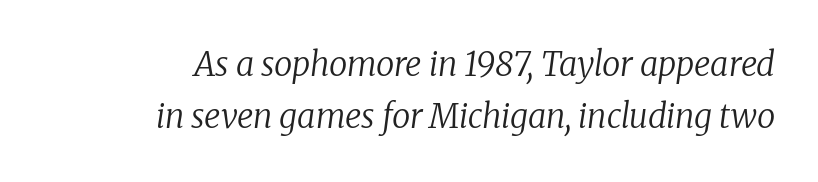
The image shows 33 px regular-weight serif type, italic (leaning right); set right-aligned, normal line spacing (1.58x), normal letter spacing, not underlined; low stroke contrast and a medium x-height.
